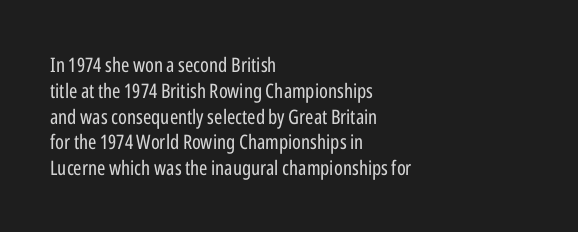
The image shows 20 px text type, upright; set left-aligned, normal line spacing (1.29x), normal letter spacing, not underlined.
